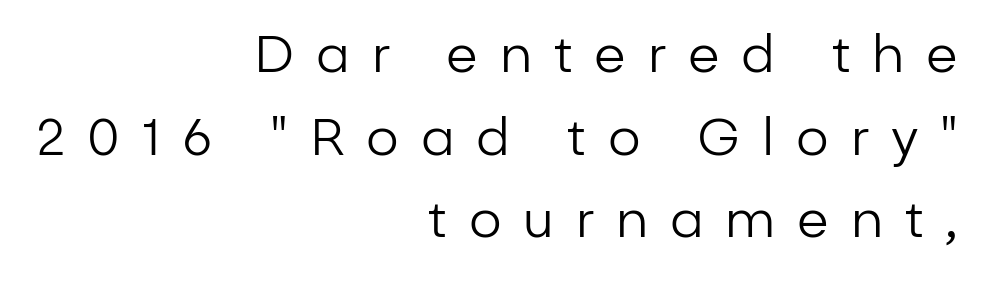
Q: Is the text bold? A: No.
Q: Is the text italic (slanted)? A: No, it is upright.
Q: Is the typeface a serif or a sans-serif typeface? A: Sans-serif.
Q: Is the text underlined? A: No.
Q: How is the paragraph aligned? A: Right-aligned.
Q: Is the spacing between letters normal or unusually wide? A: Unusually wide.
Q: Is the spacing between lines tight, normal or loose? A: Normal.
Q: Width (condensed, normal, or wide)? A: Normal.
Q: Stroke contrast? A: Low.
Q: x-height? A: Medium.
Q: Monospaced? A: No.
